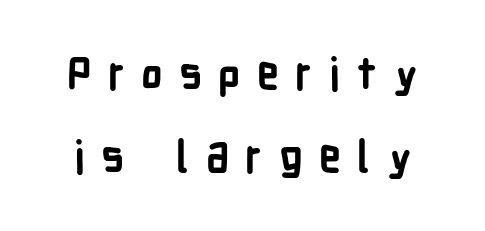
The image shows 44 px semibold, condensed sans-serif type, upright; set line spacing 1.89x, unusually wide letter spacing (+0.37 em), not underlined; low stroke contrast and a medium x-height.
